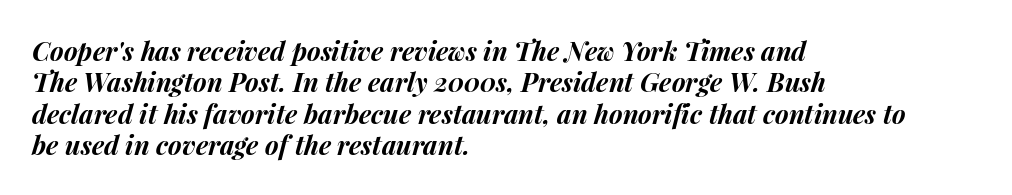
{"italic": "yes", "lean": "right", "slant_degrees": 15, "bold": "yes", "underline": "no", "align": "left", "line_spacing_ratio": 1.21, "letter_spacing": "normal", "letter_spacing_em": 0.0, "glyph_px": 26}
